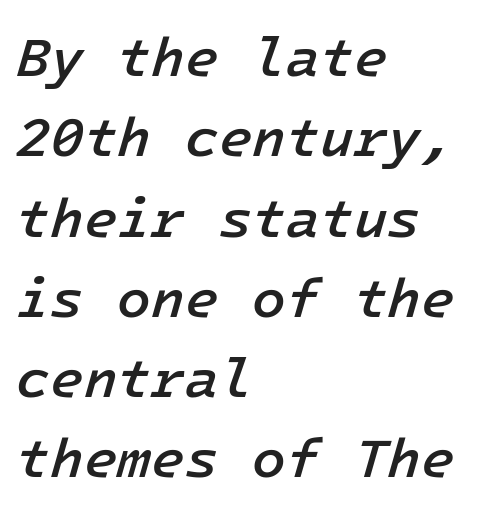
The image shows 55 px semibold type, italic (leaning right); set left-aligned, normal line spacing (1.46x), normal letter spacing, not underlined; low stroke contrast and a medium x-height.
